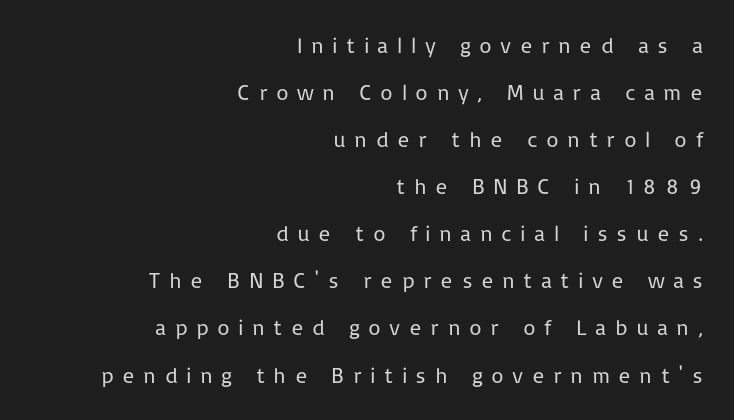
{"italic": "no", "bold": "no", "underline": "no", "align": "right", "line_spacing": "loose", "line_spacing_ratio": 2.14, "letter_spacing": "wide", "letter_spacing_em": 0.38, "glyph_px": 22}
